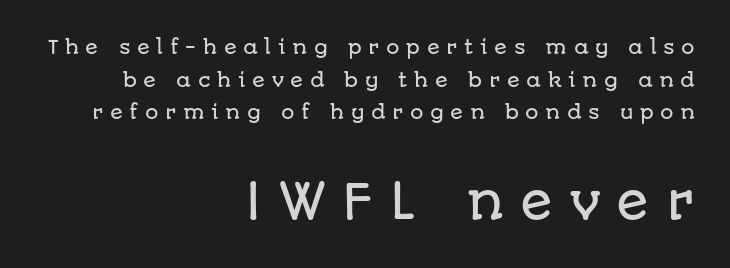
The image shows 48 px sans-serif type, upright; set right-aligned, line spacing 1.72x, unusually wide letter spacing (+0.34 em), not underlined; the second (bottom) block is 2.53x larger; low stroke contrast and a large x-height.
